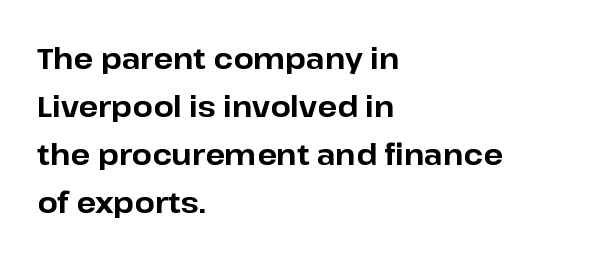
Q: Is the text bold? A: Yes.
Q: Is the text italic (slanted)? A: No, it is upright.
Q: Is the typeface a serif or a sans-serif typeface? A: Sans-serif.
Q: Is the text underlined? A: No.
Q: How is the paragraph aligned? A: Left-aligned.
Q: Is the spacing between letters normal or unusually wide? A: Normal.
Q: Is the spacing between lines tight, normal or loose? A: Normal.
Q: Width (condensed, normal, or wide)? A: Normal.
Q: Stroke contrast? A: Low.
Q: x-height? A: Medium.
Q: Monospaced? A: No.
